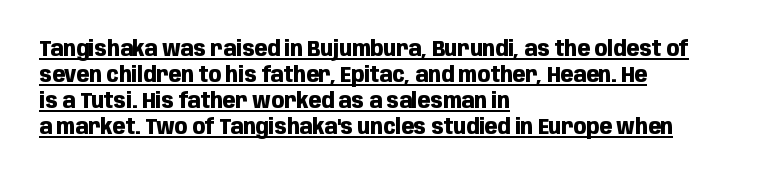
The image shows 21 px bold type, upright; set left-aligned, line spacing 1.24x, normal letter spacing, underlined.
